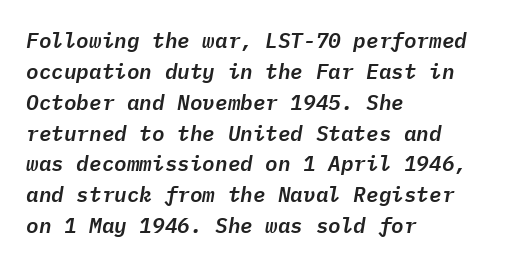
Q: Is the text italic (slanted)? A: Yes, it leans right by about 9 degrees.
Q: Is the text underlined? A: No.
Q: How is the paragraph aligned? A: Left-aligned.
Q: Is the spacing between letters normal or unusually wide? A: Normal.
Q: Is the spacing between lines tight, normal or loose? A: Normal.
